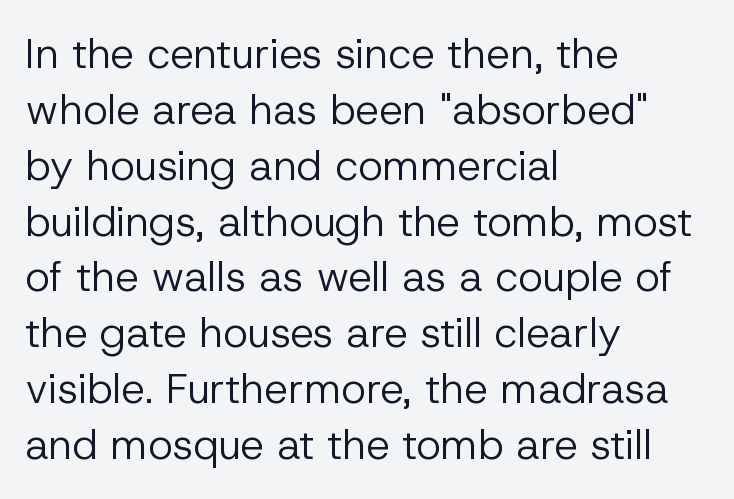
Regarding serifs, this sample does without them. You could not count columns in this text — the font is proportionally spaced. Ordinary non-slanted type is in use. The characters are drawn with everyday or finer stroke widths.
